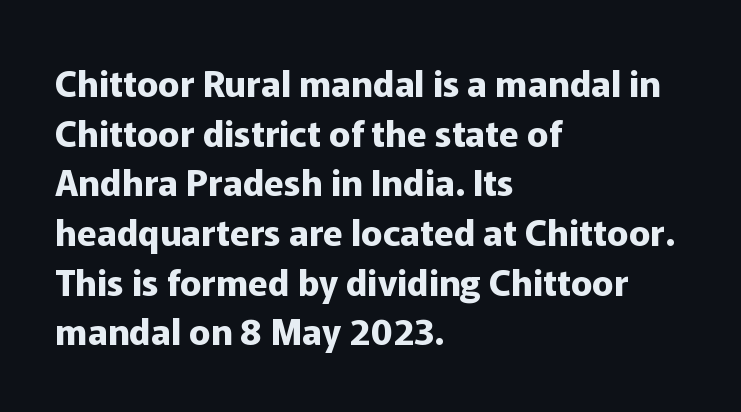
Default kerning and tracking; the words read as compact shapes. The lines in this sample share a left origin and differ only in where they stop. The face used here is a sans, in the tradition of grotesques and geometrics. A normal amount of white space separates one row of letters from the next. This sample has the flowing, uneven cadence of proportional lettering. Weight check: bold — yes, fully.
